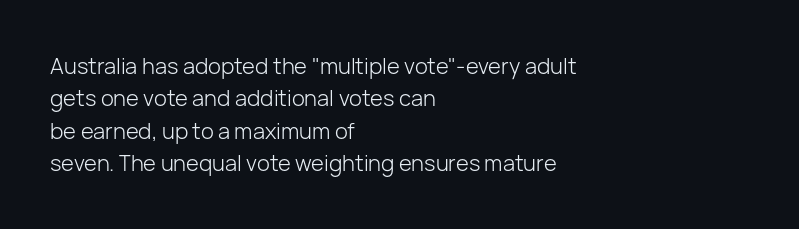
{"italic": "no", "bold": "no", "underline": "no", "align": "left", "line_spacing": "normal", "line_spacing_ratio": 1.47, "letter_spacing": "normal", "letter_spacing_em": 0.0, "glyph_px": 22}
